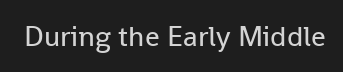
The image shows 29 px regular-weight sans-serif type, upright; set normal letter spacing, not underlined; low stroke contrast and a medium x-height.
